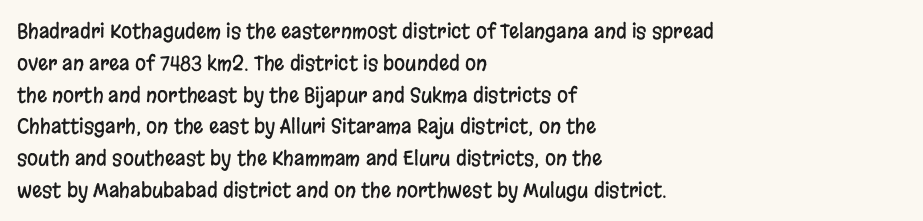
The letterforms sit shoulder to shoulder at normal distance. Ordinary non-slanted type is in use. All the whitespace from short lines collects on the right. The space between consecutive lines is moderate. The area under the type is left untouched.
